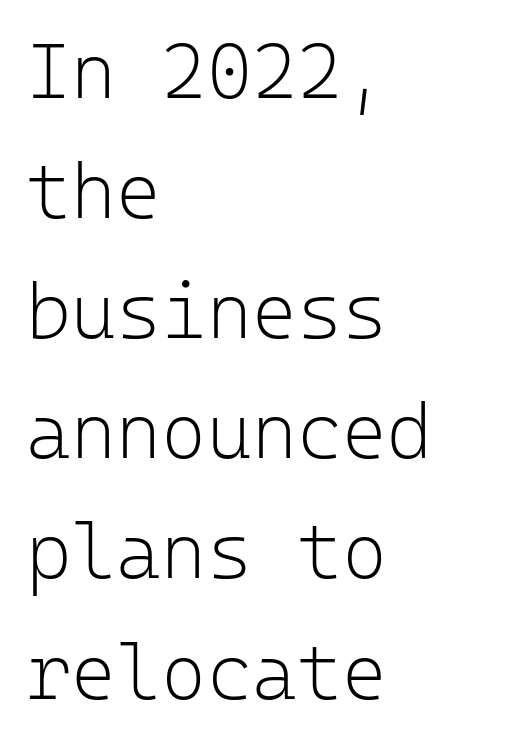
{"serif": "no", "italic": "no", "bold": "no", "weight": "light", "width": "normal", "stroke_contrast": "low", "x_height": "medium", "monospaced": "yes", "underline": "no", "align": "left", "line_spacing": "normal", "line_spacing_ratio": 1.56, "letter_spacing": "normal", "letter_spacing_em": 0.0, "glyph_px": 77}
